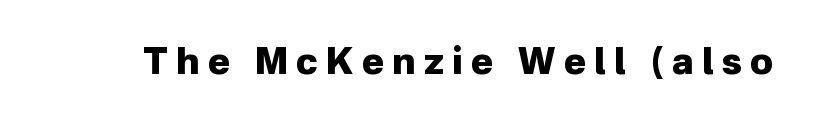
The image shows 37 px heavy sans-serif type, upright; set unusually wide letter spacing (+0.22 em), not underlined; low stroke contrast and a medium x-height.
